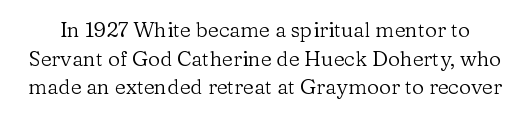
The image shows 21 px text type, upright; set normal line spacing (1.36x), normal letter spacing, not underlined.
